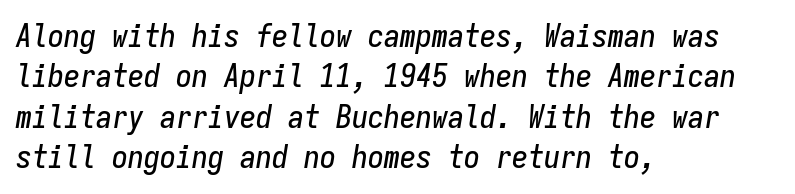
{"italic": "yes", "lean": "right", "slant_degrees": 9, "width": "condensed", "stroke_contrast": "low", "x_height": "medium", "monospaced": "yes", "underline": "no", "align": "left", "line_spacing": "normal", "line_spacing_ratio": 1.26, "letter_spacing": "normal", "letter_spacing_em": 0.0, "glyph_px": 32}
